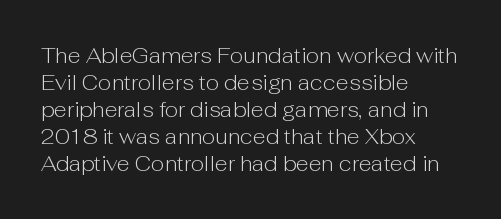
These lines keep a tight, regular rhythm from letter to letter. The rows are spaced the way most documents space them. Nothing heavy about these letters — not bold at all. A roman cut, with each character standing at attention. Check under the words: just untouched page. All the whitespace from short lines collects on the right.
